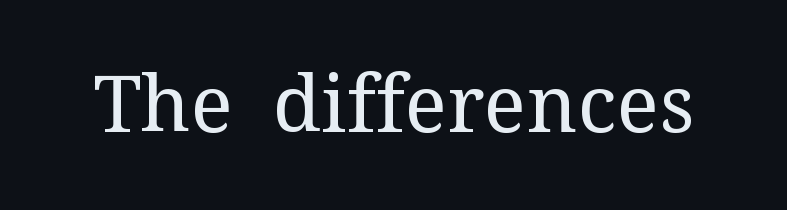
The image shows 79 px regular-weight serif type, upright; set normal letter spacing, not underlined; medium stroke contrast and a medium x-height.
